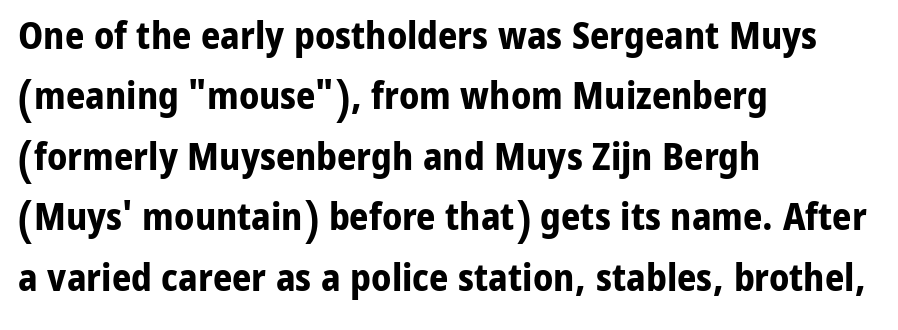
{"serif": "no", "italic": "no", "bold": "yes", "weight": "bold", "width": "normal", "stroke_contrast": "low", "x_height": "medium", "monospaced": "no", "underline": "no", "align": "left", "line_spacing": "normal", "line_spacing_ratio": 1.59, "letter_spacing": "normal", "letter_spacing_em": 0.0, "glyph_px": 38}
